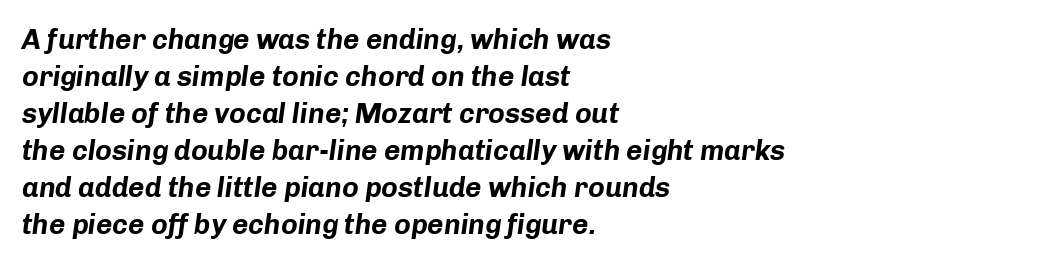
{"italic": "yes", "lean": "right", "slant_degrees": 8, "bold": "yes", "weight": "bold", "width": "normal", "stroke_contrast": "low", "x_height": "medium", "monospaced": "no", "underline": "no", "align": "left", "line_spacing": "normal", "line_spacing_ratio": 1.32, "letter_spacing": "normal", "letter_spacing_em": 0.0, "glyph_px": 28}
